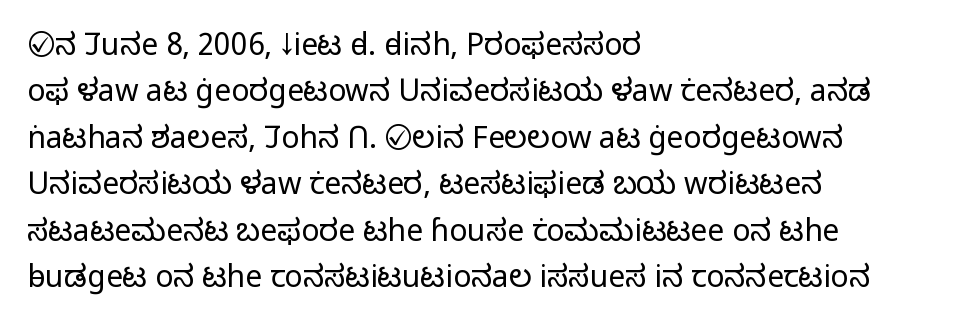
Q: Is the text bold? A: No.
Q: Is the text italic (slanted)? A: No, it is upright.
Q: Is the typeface a serif or a sans-serif typeface? A: Sans-serif.
Q: Is the text underlined? A: No.
Q: How is the paragraph aligned? A: Left-aligned.
Q: Is the spacing between letters normal or unusually wide? A: Normal.
Q: Is the spacing between lines tight, normal or loose? A: Normal.
Q: Width (condensed, normal, or wide)? A: Normal.
Q: Stroke contrast? A: Low.
Q: x-height? A: Medium.
Q: Monospaced? A: No.
